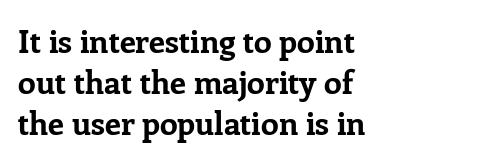
Q: Is the text bold? A: Yes.
Q: Is the text italic (slanted)? A: No, it is upright.
Q: Is the typeface a serif or a sans-serif typeface? A: Serif.
Q: Is the text underlined? A: No.
Q: How is the paragraph aligned? A: Left-aligned.
Q: Is the spacing between letters normal or unusually wide? A: Normal.
Q: Is the spacing between lines tight, normal or loose? A: Normal.
Q: Width (condensed, normal, or wide)? A: Normal.
Q: Stroke contrast? A: Low.
Q: x-height? A: Medium.
Q: Monospaced? A: No.
